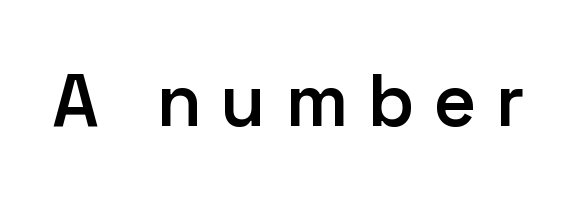
The image shows 74 px semibold sans-serif type, upright; set unusually wide letter spacing (+0.28 em), not underlined; low stroke contrast and a medium x-height.
